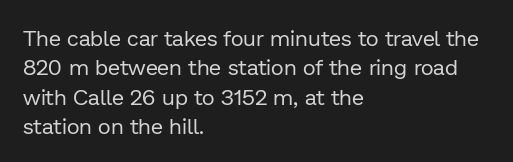
The image shows 22 px text type, upright; set left-aligned, normal line spacing (1.33x), normal letter spacing, not underlined.
